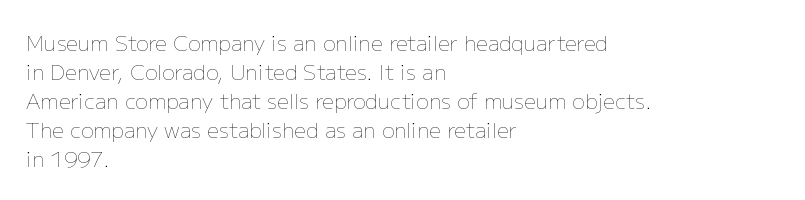
The image shows 21 px text type, upright; set left-aligned, normal line spacing (1.38x), normal letter spacing, not underlined.
